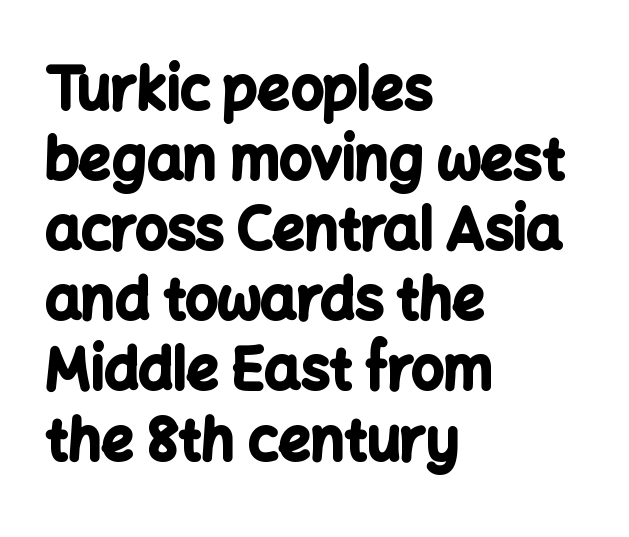
Q: Is the text bold? A: Yes.
Q: Is the text italic (slanted)? A: No, it is upright.
Q: Is the typeface a serif or a sans-serif typeface? A: Sans-serif.
Q: Is the text underlined? A: No.
Q: How is the paragraph aligned? A: Left-aligned.
Q: Is the spacing between letters normal or unusually wide? A: Normal.
Q: Width (condensed, normal, or wide)? A: Normal.
Q: Stroke contrast? A: Low.
Q: x-height? A: Medium.
Q: Monospaced? A: No.
